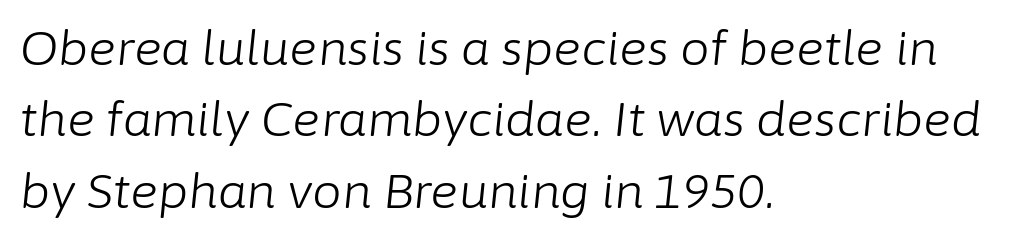
{"italic": "yes", "lean": "right", "slant_degrees": 6, "bold": "no", "weight": "light", "width": "normal", "stroke_contrast": "low", "x_height": "medium", "monospaced": "no", "underline": "no", "align": "left", "line_spacing": "normal", "line_spacing_ratio": 1.52, "letter_spacing": "normal", "letter_spacing_em": 0.0, "glyph_px": 47}
